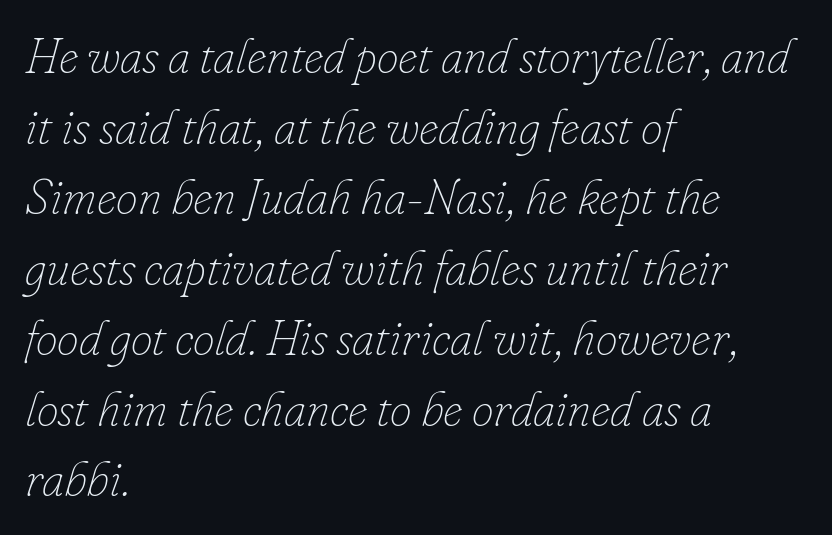
{"italic": "yes", "lean": "right", "slant_degrees": 16, "bold": "no", "weight": "thin", "width": "normal", "stroke_contrast": "low", "x_height": "small", "monospaced": "no", "underline": "no", "align": "left", "line_spacing": "normal", "line_spacing_ratio": 1.44, "letter_spacing": "normal", "letter_spacing_em": 0.0, "glyph_px": 49}
